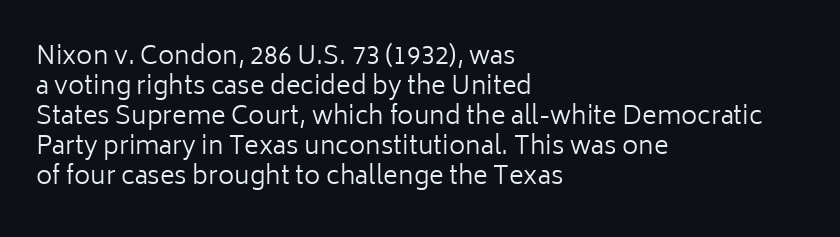
The image shows 25 px text type, upright; set left-aligned, line spacing 1.2x, normal letter spacing, not underlined.
